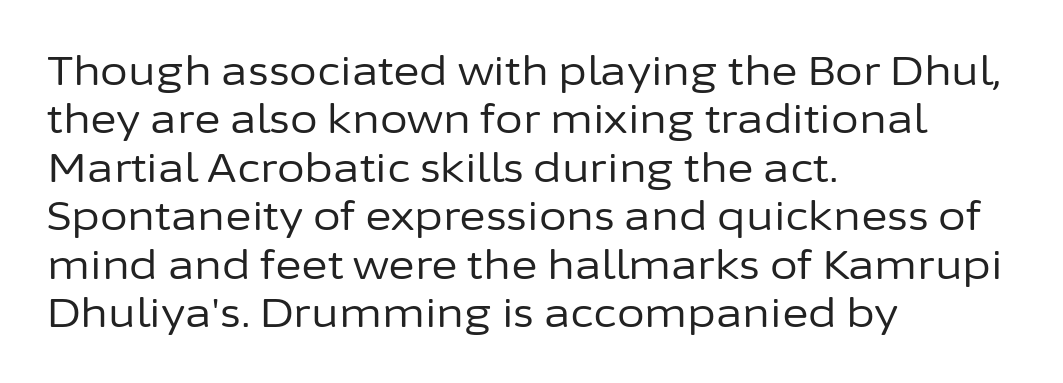
Q: Is the text bold? A: No.
Q: Is the text italic (slanted)? A: No, it is upright.
Q: Is the typeface a serif or a sans-serif typeface? A: Sans-serif.
Q: Is the text underlined? A: No.
Q: How is the paragraph aligned? A: Left-aligned.
Q: Is the spacing between letters normal or unusually wide? A: Normal.
Q: Width (condensed, normal, or wide)? A: Normal.
Q: Stroke contrast? A: Low.
Q: x-height? A: Medium.
Q: Monospaced? A: No.
